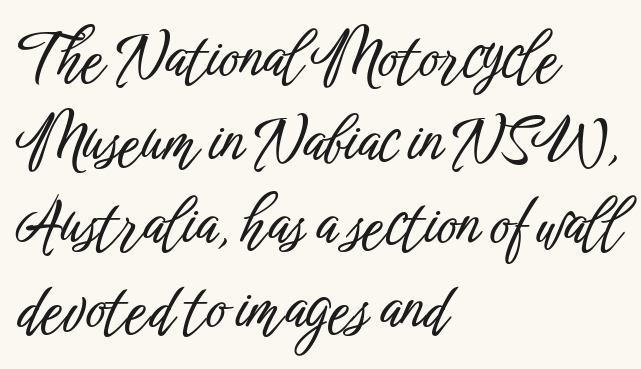
Q: Is the text italic (slanted)? A: Yes.
Q: Is the typeface a serif or a sans-serif typeface? A: Sans-serif.
Q: Is the text underlined? A: No.
Q: How is the paragraph aligned? A: Left-aligned.
Q: Is the spacing between letters normal or unusually wide? A: Normal.
Q: Is the spacing between lines tight, normal or loose? A: Normal.
Q: Width (condensed, normal, or wide)? A: Condensed.
Q: Stroke contrast? A: Low.
Q: x-height? A: Medium.
Q: Monospaced? A: No.
